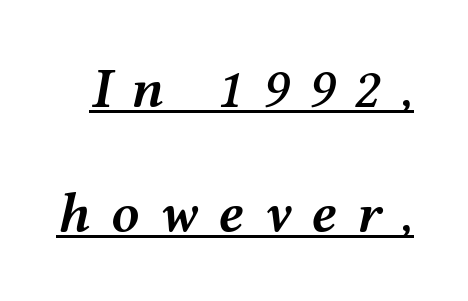
The image shows 56 px semibold, wide type, italic (leaning right); set loose line spacing (2.24x), unusually wide letter spacing (+0.35 em), underlined; medium stroke contrast and a medium x-height.
